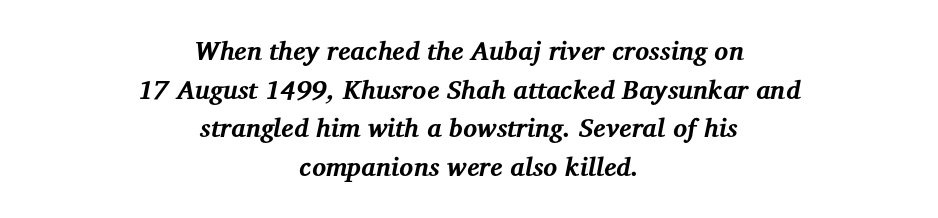
Q: Is the text bold? A: Yes.
Q: Is the text italic (slanted)? A: Yes, it leans right by about 12 degrees.
Q: Is the text underlined? A: No.
Q: How is the paragraph aligned? A: Centered.
Q: Is the spacing between letters normal or unusually wide? A: Normal.
Q: Is the spacing between lines tight, normal or loose? A: Normal.
